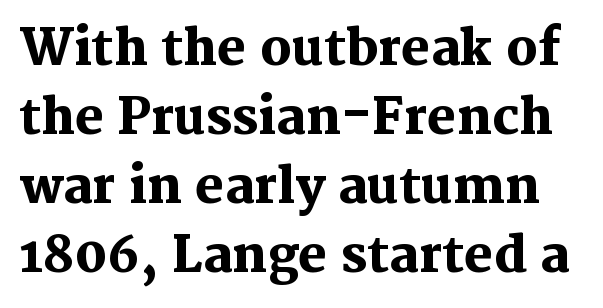
The image shows 49 px heavy serif type, upright; set normal line spacing (1.41x), normal letter spacing, not underlined; medium stroke contrast and a medium x-height.
